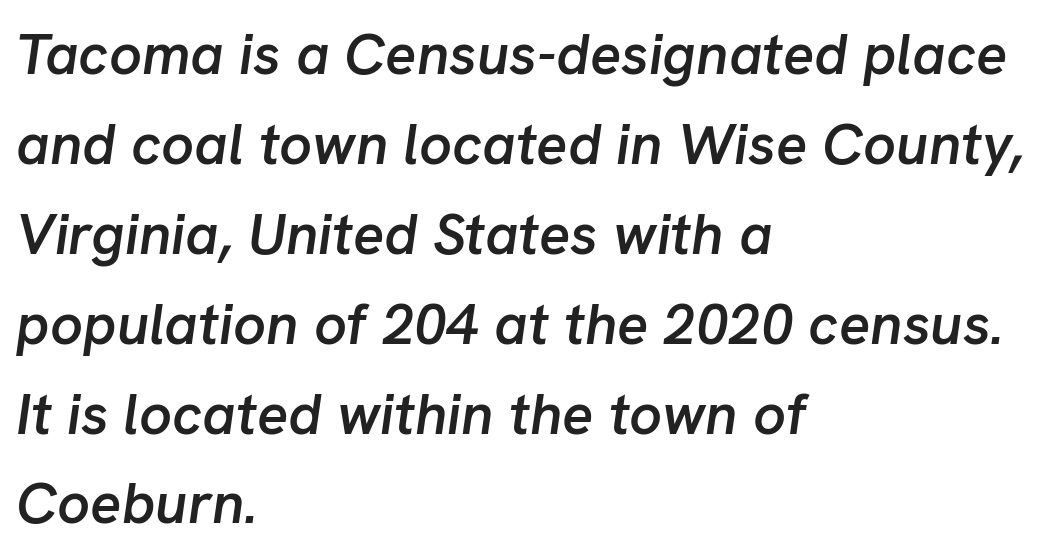
{"italic": "yes", "lean": "right", "slant_degrees": 8, "bold": "semi", "weight": "semibold", "width": "normal", "stroke_contrast": "low", "x_height": "medium", "monospaced": "no", "underline": "no", "align": "left", "line_spacing": "normal", "line_spacing_ratio": 1.55, "letter_spacing": "normal", "letter_spacing_em": 0.0, "glyph_px": 58}
